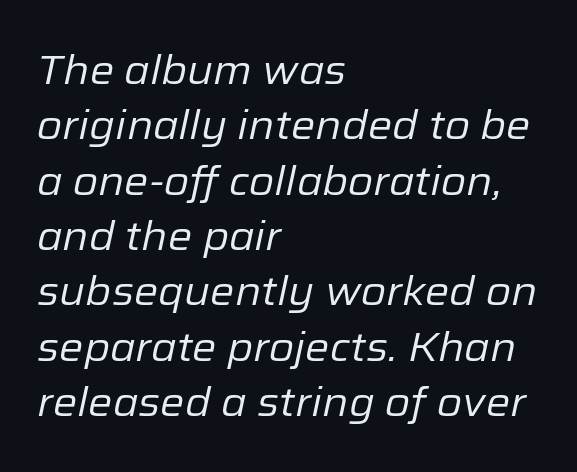
Plain, unruled lines of type. The passage shown stacks its lines at a standard gap. The typeface has the unassuming heft of standard copy or less. The passage is arranged the way most books set body copy — flush left. Here the designer chose a conventional face with non-uniform glyph widths. Here the glyphs are tracked normally, forming tight word shapes.
